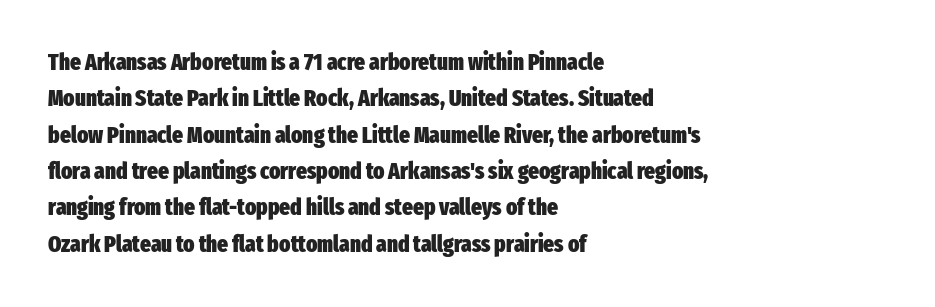
The image shows 23 px bold type, upright; set left-aligned, normal line spacing (1.58x), normal letter spacing, not underlined.
